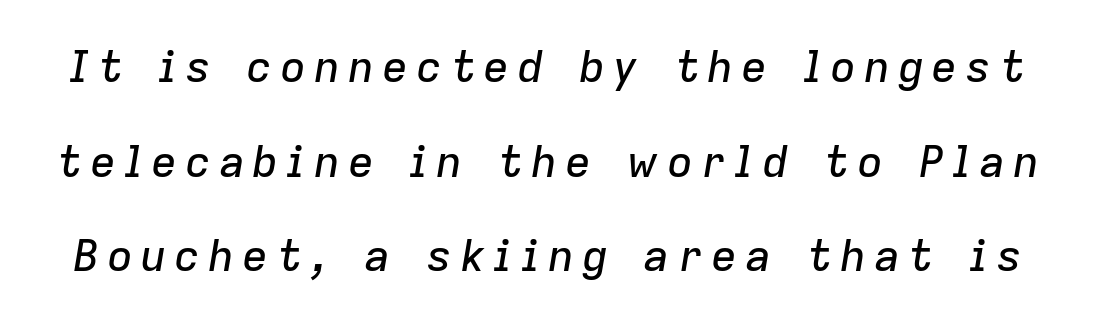
Underline: absent. Looks like regular typesetting: each glyph gets only the width it needs. Leading is clearly above the norm, producing a sparse column. There's an unmistakable incline to the writing here.
